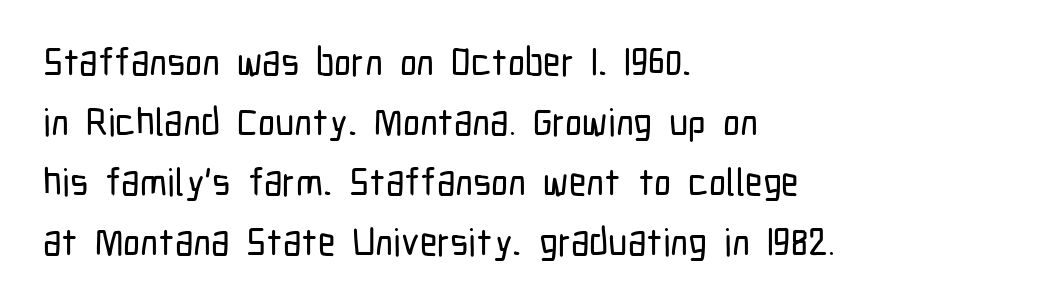
Characters follow at the spacing the type designer built in. Which margin do the lines hug? The left one — the right edge is uneven. Typographically, this falls in the sans-serif category. Designer's note — italics off, roman on. These lines sit exactly where default settings would place them. Beneath every word, the page is bare.
